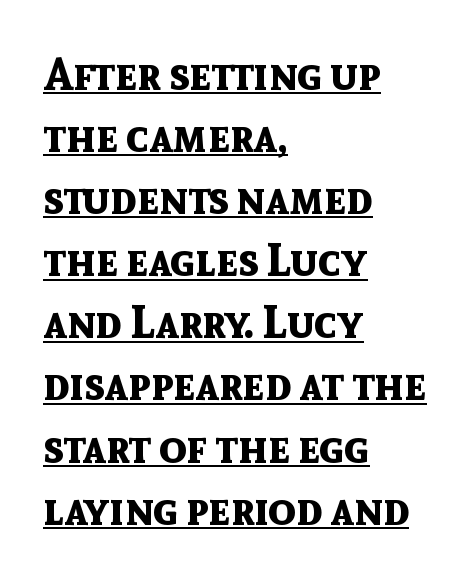
{"serif": "no", "italic": "no", "bold": "yes", "weight": "bold", "width": "normal", "x_height": "medium", "monospaced": "no", "underline": "yes", "align": "left", "line_spacing": "normal", "line_spacing_ratio": 1.38, "letter_spacing": "normal", "letter_spacing_em": 0.0, "glyph_px": 45}
